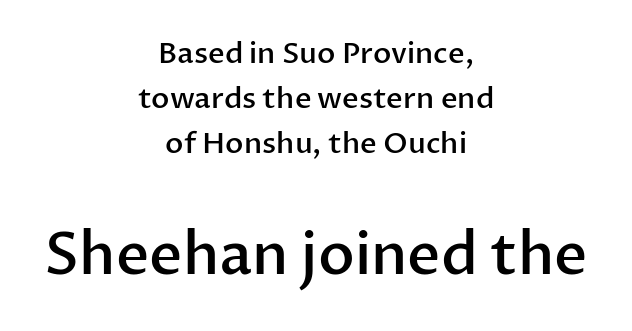
The compositor balanced each line on the midline. Does the bottom block carry the larger type? Yes, it does. The lettering holds an erect, upright posture throughout. A sans-serif font was chosen for this passage. The string is rendered with underlining switched off.
